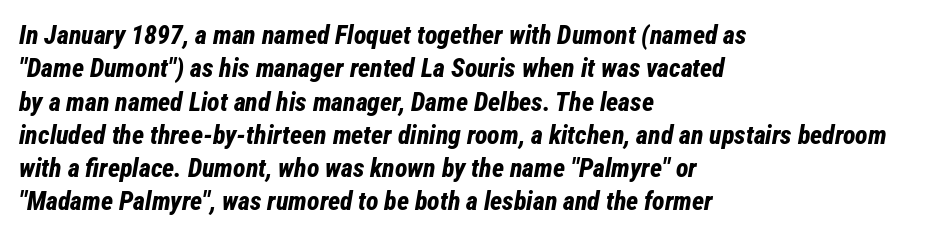
{"italic": "yes", "lean": "right", "slant_degrees": 12, "bold": "yes", "underline": "no", "align": "left", "line_spacing": "normal", "line_spacing_ratio": 1.28, "letter_spacing": "normal", "letter_spacing_em": 0.0, "glyph_px": 26}
